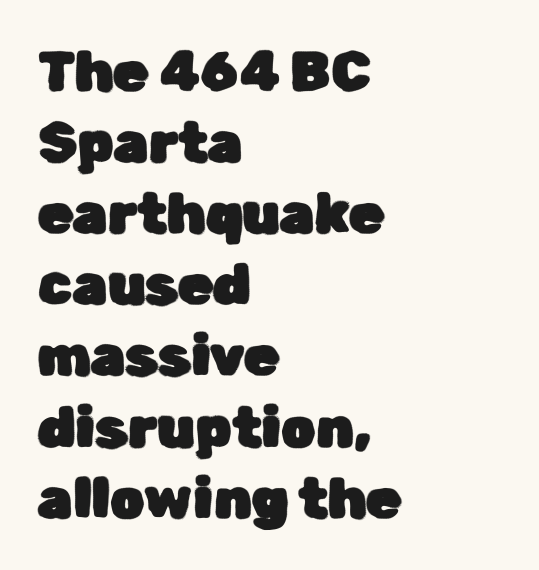
Serif or sans? Sans — the stroke terminals are bare. The passage is arranged the way most books set body copy — flush left. Every character sits straight up, as roman type does. Normally led — the rows are evenly, conventionally spaced. The baseline area is clear.
